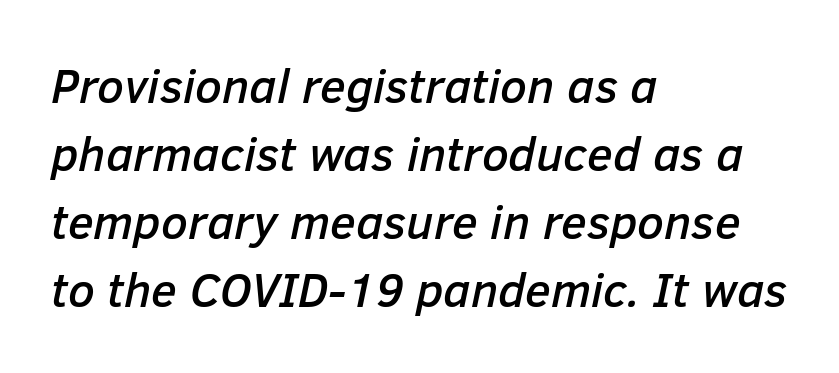
The rows are spaced the way most documents space them. The letters sit at their default tracking, neither squeezed nor spread. Descenders are the only things crossing below the line. You can tell it's italic because the verticals aren't actually vertical. Every row of glyphs begins at an identical x-position on the left. Proportional: the letters do not fall into vertical columns.
